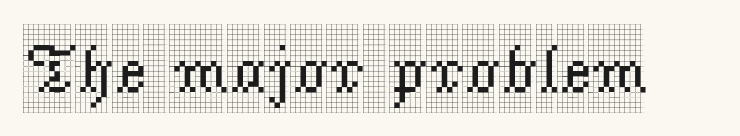
Q: Is the text italic (slanted)? A: No, it is upright.
Q: Is the typeface a serif or a sans-serif typeface? A: Serif.
Q: Is the text underlined? A: No.
Q: Is the spacing between letters normal or unusually wide? A: Normal.
Q: Width (condensed, normal, or wide)? A: Condensed.
Q: x-height? A: Large.
Q: Monospaced? A: No.
